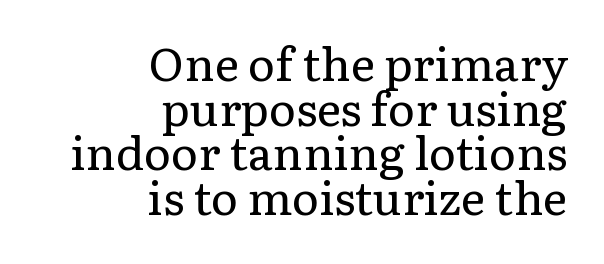
{"serif": "yes", "italic": "no", "bold": "no", "weight": "regular", "width": "normal", "stroke_contrast": "low", "x_height": "medium", "monospaced": "no", "underline": "no", "align": "right", "line_spacing": "tight", "line_spacing_ratio": 0.97, "letter_spacing": "normal", "letter_spacing_em": 0.0, "glyph_px": 46}
